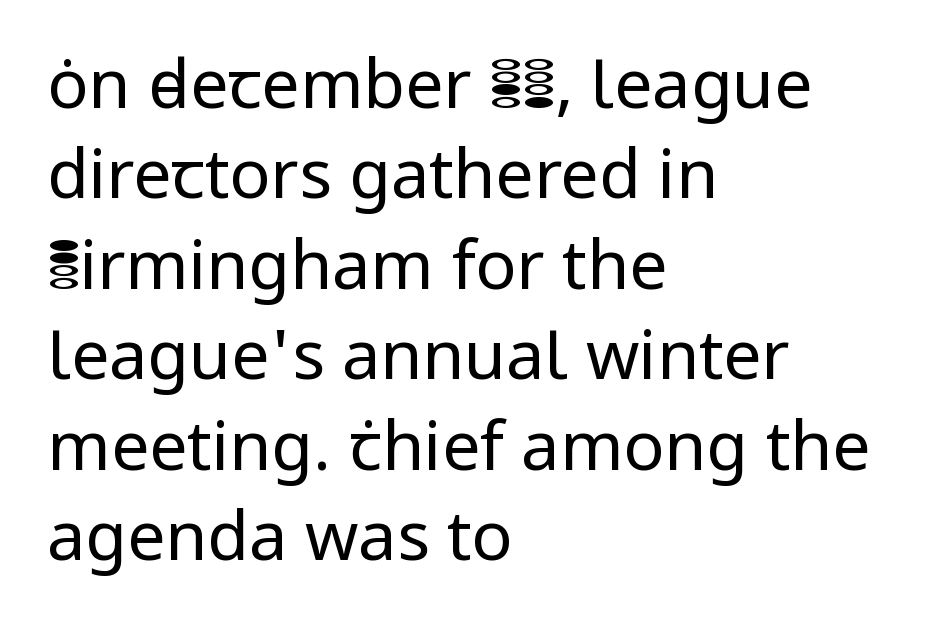
The image shows 68 px regular-weight sans-serif type, upright; set left-aligned, normal line spacing (1.33x), normal letter spacing, not underlined; low stroke contrast and a medium x-height.
